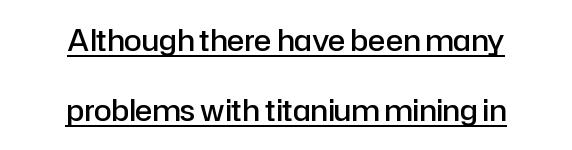
Q: Is the text bold? A: Semi-bold.
Q: Is the text italic (slanted)? A: No, it is upright.
Q: Is the typeface a serif or a sans-serif typeface? A: Sans-serif.
Q: Is the text underlined? A: Yes.
Q: How is the paragraph aligned? A: Centered.
Q: Is the spacing between letters normal or unusually wide? A: Normal.
Q: Is the spacing between lines tight, normal or loose? A: Loose.
Q: Width (condensed, normal, or wide)? A: Normal.
Q: Stroke contrast? A: Low.
Q: x-height? A: Medium.
Q: Monospaced? A: No.
